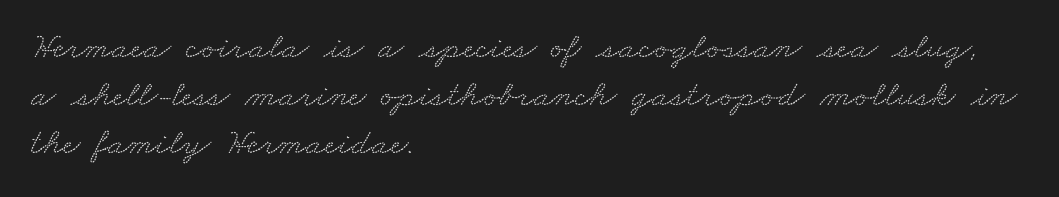
{"width": "wide", "stroke_contrast": "low", "x_height": "small", "monospaced": "no", "underline": "no", "align": "left", "line_spacing": "normal", "line_spacing_ratio": 1.3, "letter_spacing": "normal", "letter_spacing_em": 0.0, "glyph_px": 37}
